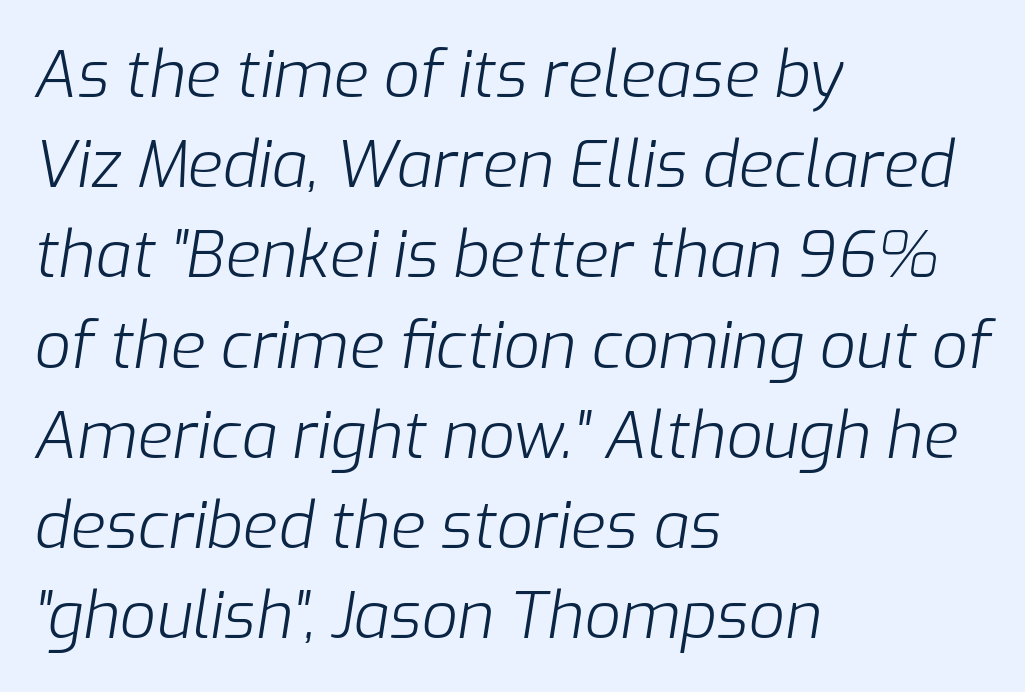
{"italic": "yes", "lean": "right", "slant_degrees": 9, "bold": "no", "weight": "light", "width": "normal", "stroke_contrast": "low", "x_height": "medium", "monospaced": "no", "underline": "no", "align": "left", "line_spacing": "normal", "line_spacing_ratio": 1.41, "letter_spacing": "normal", "letter_spacing_em": 0.0, "glyph_px": 64}
